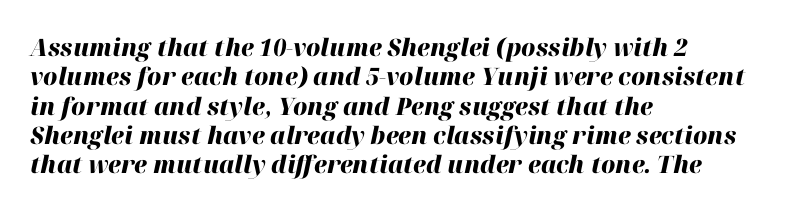
Q: Is the text bold? A: Yes.
Q: Is the text italic (slanted)? A: Yes, it leans right by about 12 degrees.
Q: Is the text underlined? A: No.
Q: How is the paragraph aligned? A: Left-aligned.
Q: Is the spacing between letters normal or unusually wide? A: Normal.
